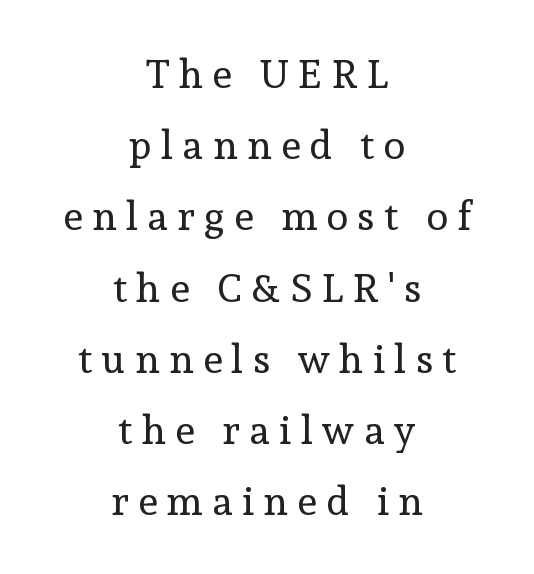
Q: Is the text bold? A: No.
Q: Is the text italic (slanted)? A: No, it is upright.
Q: Is the typeface a serif or a sans-serif typeface? A: Serif.
Q: Is the text underlined? A: No.
Q: How is the paragraph aligned? A: Centered.
Q: Is the spacing between letters normal or unusually wide? A: Unusually wide.
Q: Width (condensed, normal, or wide)? A: Normal.
Q: x-height? A: Medium.
Q: Monospaced? A: No.
